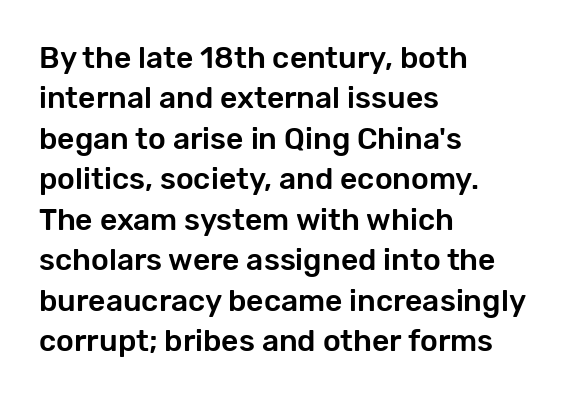
The image shows 30 px sans-serif type, upright; set left-aligned, normal line spacing (1.35x), normal letter spacing, not underlined; low stroke contrast and a medium x-height.
